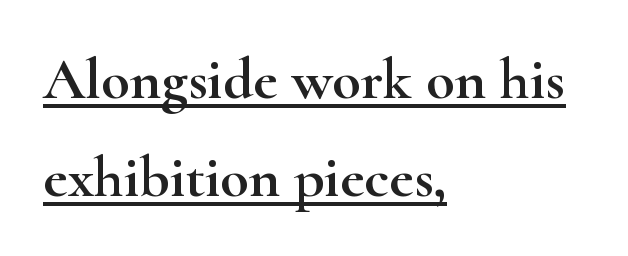
Q: Is the text italic (slanted)? A: No, it is upright.
Q: Is the typeface a serif or a sans-serif typeface? A: Serif.
Q: Is the text underlined? A: Yes.
Q: How is the paragraph aligned? A: Left-aligned.
Q: Is the spacing between letters normal or unusually wide? A: Normal.
Q: Is the spacing between lines tight, normal or loose? A: Normal.
Q: Width (condensed, normal, or wide)? A: Wide.
Q: Stroke contrast? A: High.
Q: x-height? A: Small.
Q: Monospaced? A: No.
